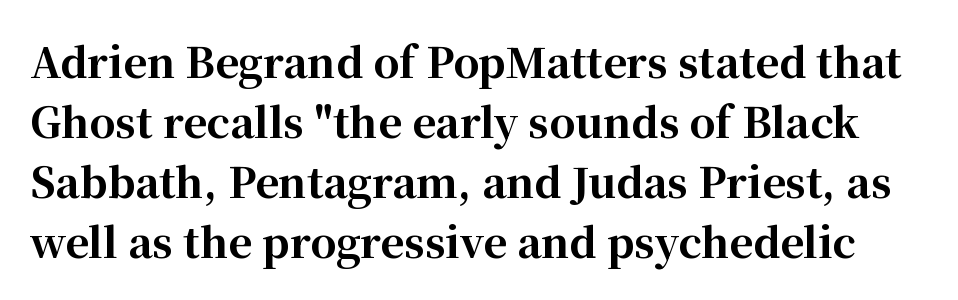
{"serif": "yes", "italic": "no", "bold": "yes", "weight": "bold", "width": "normal", "stroke_contrast": "high", "x_height": "medium", "monospaced": "no", "underline": "no", "line_spacing": "normal", "line_spacing_ratio": 1.46, "letter_spacing": "normal", "letter_spacing_em": 0.0, "glyph_px": 41}
